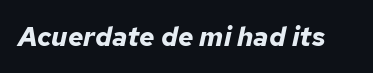
Bold? Absolutely — the strokes are thick and heavy. Rule under the text: the space is simply empty. Students, note that the glyphs here touch the page at normal intervals. You can tell it's italic because the verticals aren't actually vertical.
